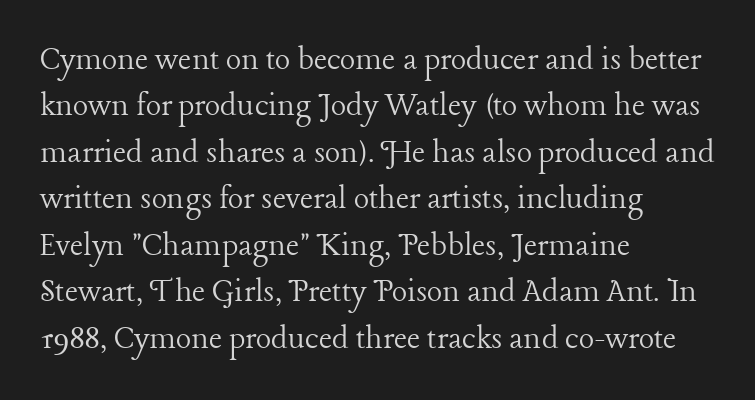
{"serif": "yes", "italic": "no", "bold": "no", "weight": "light", "width": "normal", "stroke_contrast": "low", "x_height": "medium", "monospaced": "no", "underline": "no", "align": "left", "line_spacing": "normal", "line_spacing_ratio": 1.29, "letter_spacing": "normal", "letter_spacing_em": 0.0, "glyph_px": 36}
